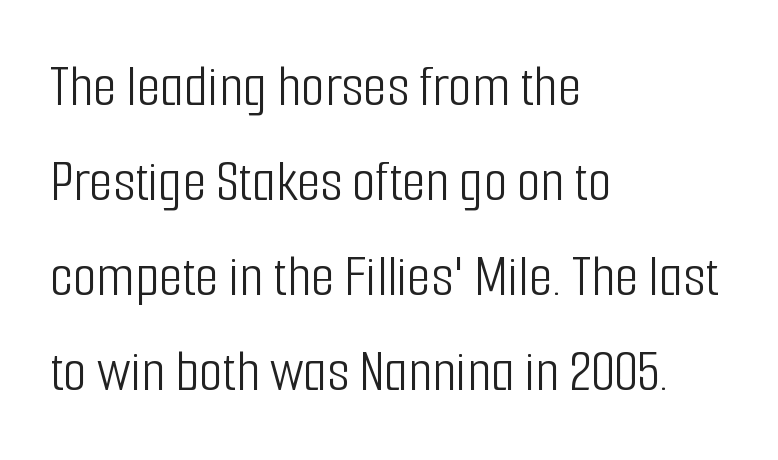
Q: Is the text bold? A: No.
Q: Is the text italic (slanted)? A: No, it is upright.
Q: Is the typeface a serif or a sans-serif typeface? A: Sans-serif.
Q: Is the text underlined? A: No.
Q: How is the paragraph aligned? A: Left-aligned.
Q: Is the spacing between letters normal or unusually wide? A: Normal.
Q: Is the spacing between lines tight, normal or loose? A: Normal.
Q: Width (condensed, normal, or wide)? A: Condensed.
Q: Stroke contrast? A: Low.
Q: x-height? A: Medium.
Q: Monospaced? A: No.
